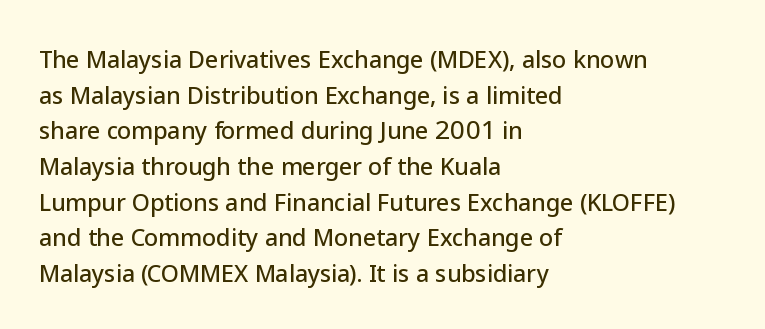
Every row of glyphs begins at an identical x-position on the left. The passage shown has conventional tracking throughout. A typesetter would mark this as roman, not italic. Letters rest on an invisible, unmarked baseline. In terms of leading, this rendering sits right in the middle.
